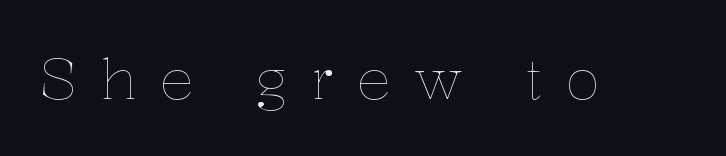
The image shows 57 px thin type, upright; set unusually wide letter spacing (+0.4 em), not underlined; low stroke contrast and a medium x-height.
